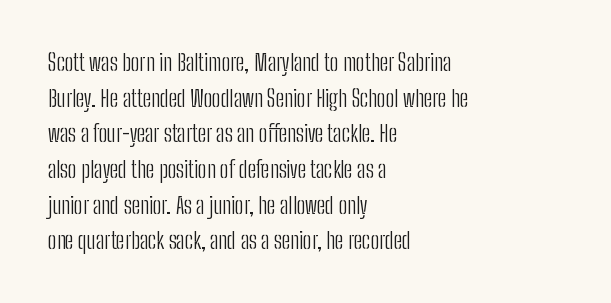
Q: Is the text bold? A: No.
Q: Is the text italic (slanted)? A: No, it is upright.
Q: Is the text underlined? A: No.
Q: How is the paragraph aligned? A: Left-aligned.
Q: Is the spacing between letters normal or unusually wide? A: Normal.
Q: Is the spacing between lines tight, normal or loose? A: Normal.
